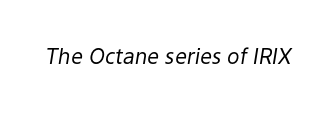
The image shows 21 px text type, italic (leaning right); set normal letter spacing, not underlined.
